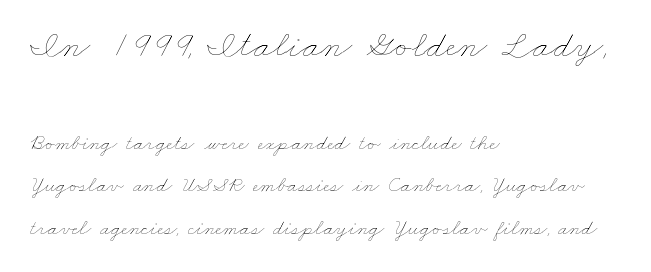
The image shows 38 px thin, wide type; set left-aligned, loose line spacing (1.93x), normal letter spacing, not underlined; the first (top) block is 1.73x larger; low stroke contrast and a small x-height.
